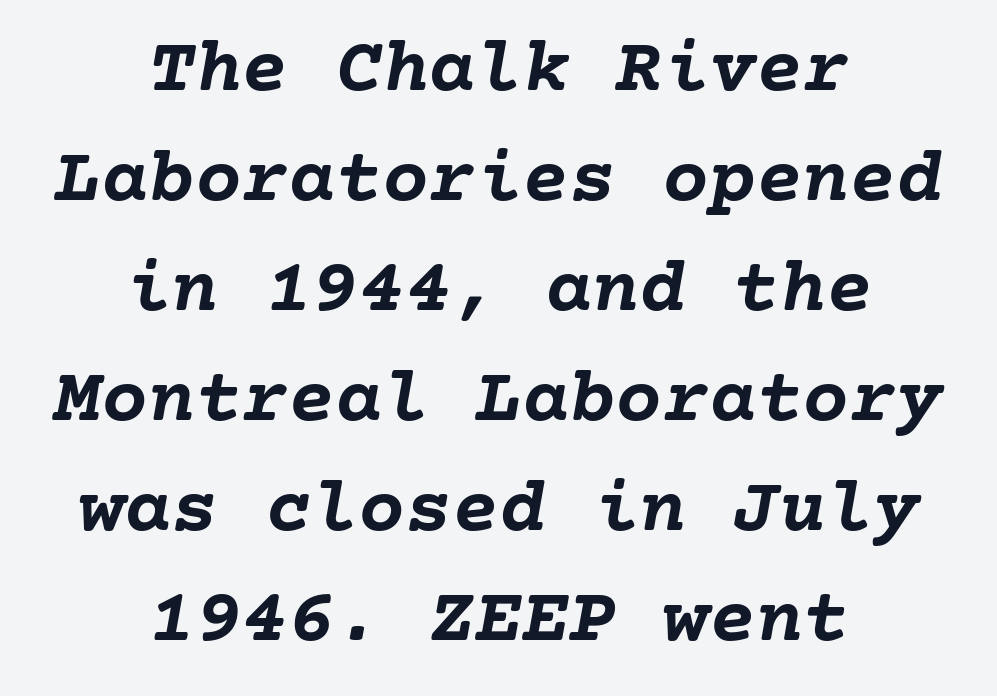
Q: Is the text bold? A: Yes.
Q: Is the text italic (slanted)? A: Yes, it leans right by about 10 degrees.
Q: Is the text underlined? A: No.
Q: How is the paragraph aligned? A: Centered.
Q: Is the spacing between letters normal or unusually wide? A: Normal.
Q: Is the spacing between lines tight, normal or loose? A: Normal.
Q: Width (condensed, normal, or wide)? A: Normal.
Q: Stroke contrast? A: Low.
Q: x-height? A: Medium.
